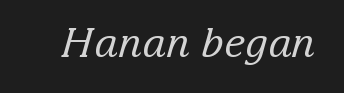
{"serif": "yes", "italic": "yes", "lean": "right", "slant_degrees": 15, "bold": "no", "weight": "regular", "width": "normal", "stroke_contrast": "low", "x_height": "medium", "monospaced": "no", "underline": "no", "letter_spacing": "normal", "letter_spacing_em": 0.0, "glyph_px": 41}
